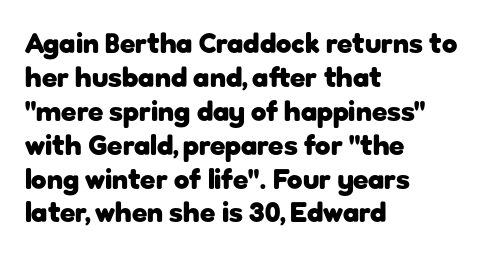
The image shows 28 px heavy sans-serif type, upright; set left-aligned, line spacing 1.21x, normal letter spacing, not underlined; low stroke contrast and a medium x-height.
